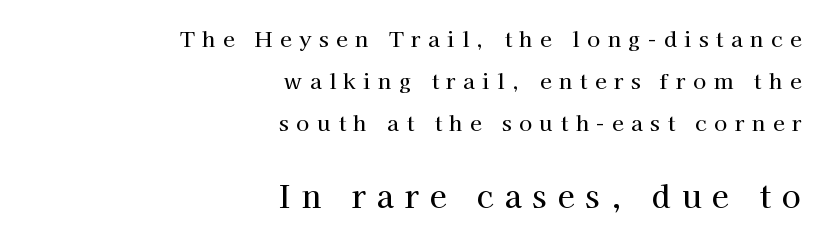
This sample trades compactness for vertical openness between lines. The typesetter chose a ragged-left arrangement here. The passage shown is typeset with a serif family. Scale increases going downward across the two blocks. The horizontal fit of the characters is loose and conspicuously gappy.
